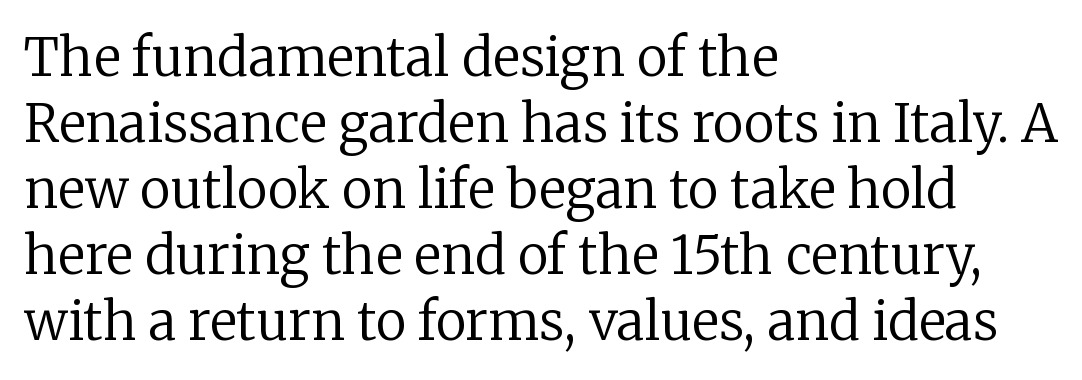
The image shows 52 px regular-weight serif type, upright; set left-aligned, normal line spacing (1.27x), normal letter spacing, not underlined; low stroke contrast and a medium x-height.
